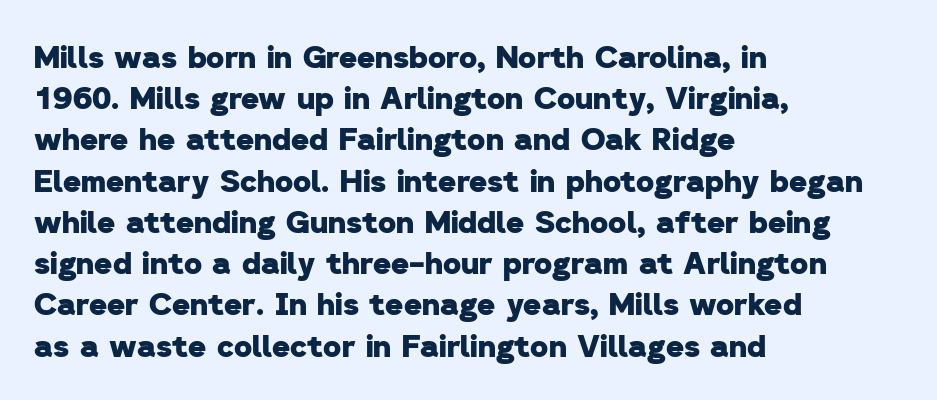
The image shows 31 px heavy sans-serif type; set left-aligned, normal line spacing (1.33x), normal letter spacing, not underlined; low stroke contrast and a medium x-height.
